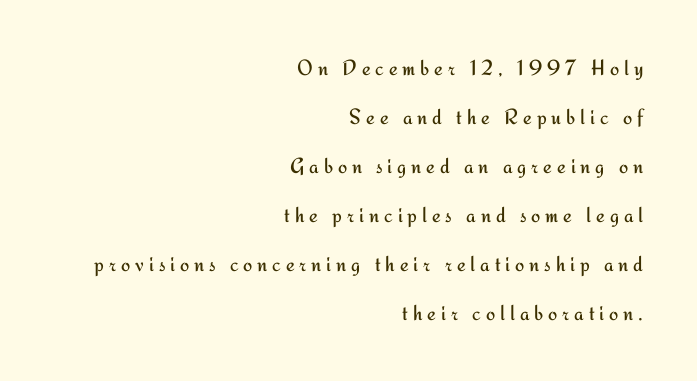
{"italic": "no", "bold": "no", "underline": "no", "align": "right", "line_spacing": "loose", "line_spacing_ratio": 2.23, "letter_spacing": "wide", "letter_spacing_em": 0.22, "glyph_px": 22}
